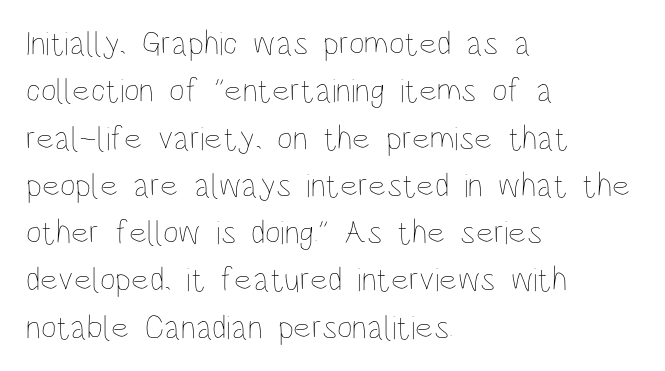
The image shows 34 px thin, condensed type, upright; set left-aligned, normal line spacing (1.39x), normal letter spacing, not underlined; low stroke contrast and a large x-height.
